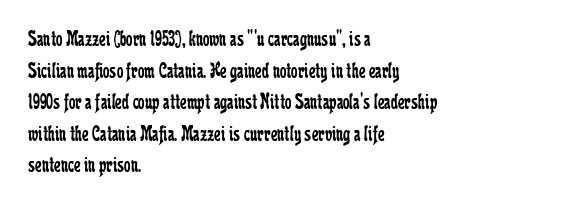
{"italic": "no", "bold": "no", "underline": "no", "align": "left", "line_spacing": "normal", "line_spacing_ratio": 1.37, "letter_spacing": "normal", "letter_spacing_em": 0.0, "glyph_px": 23}
